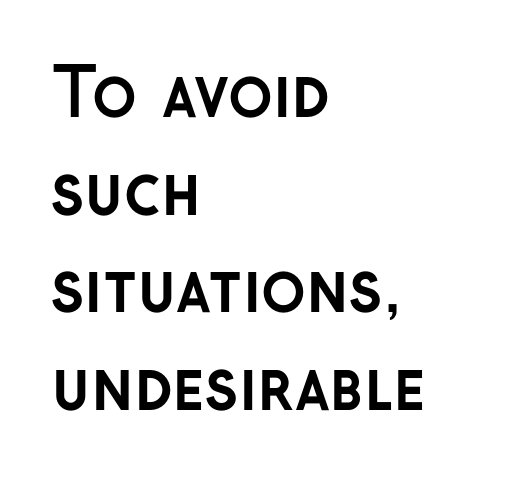
{"serif": "no", "italic": "no", "bold": "yes", "weight": "semibold", "width": "normal", "stroke_contrast": "low", "x_height": "medium", "monospaced": "no", "underline": "no", "align": "left", "line_spacing": "normal", "line_spacing_ratio": 1.48, "letter_spacing": "normal", "letter_spacing_em": 0.0, "glyph_px": 66}
